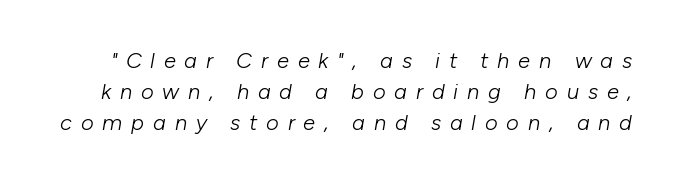
The image shows 22 px text type, italic (leaning right); set normal line spacing (1.42x), unusually wide letter spacing (+0.4 em), not underlined.
